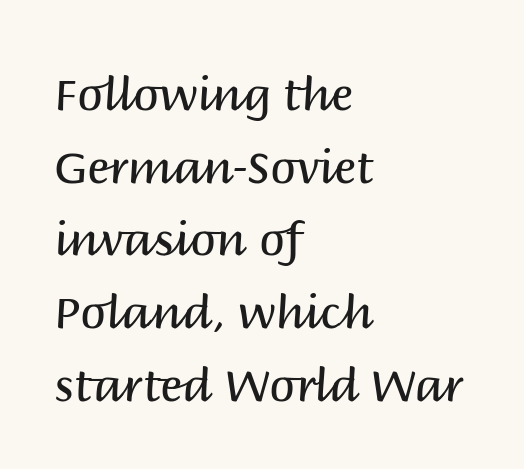
Q: Is the text bold? A: No.
Q: Is the text italic (slanted)? A: Yes.
Q: Is the typeface a serif or a sans-serif typeface? A: Sans-serif.
Q: Is the text underlined? A: No.
Q: How is the paragraph aligned? A: Left-aligned.
Q: Is the spacing between letters normal or unusually wide? A: Normal.
Q: Is the spacing between lines tight, normal or loose? A: Normal.
Q: Width (condensed, normal, or wide)? A: Normal.
Q: Stroke contrast? A: Medium.
Q: x-height? A: Large.
Q: Monospaced? A: No.
